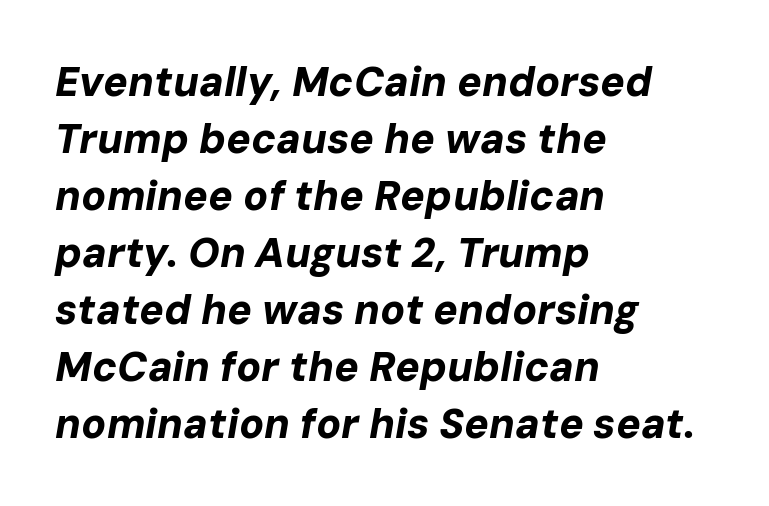
{"italic": "yes", "lean": "right", "slant_degrees": 10, "bold": "yes", "weight": "bold", "width": "normal", "stroke_contrast": "low", "x_height": "medium", "monospaced": "no", "underline": "no", "align": "left", "line_spacing": "normal", "line_spacing_ratio": 1.39, "letter_spacing": "normal", "letter_spacing_em": 0.0, "glyph_px": 41}
